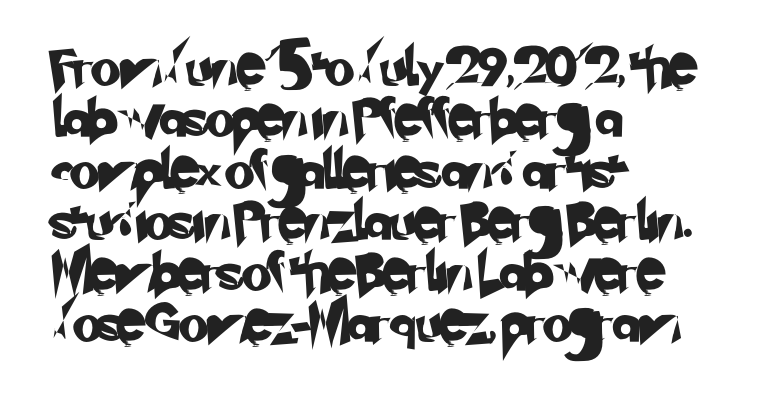
{"serif": "no", "width": "normal", "stroke_contrast": "low", "x_height": "small", "monospaced": "no", "underline": "no", "align": "left", "line_spacing": "normal", "line_spacing_ratio": 1.35, "letter_spacing": "normal", "letter_spacing_em": 0.0, "glyph_px": 38}
